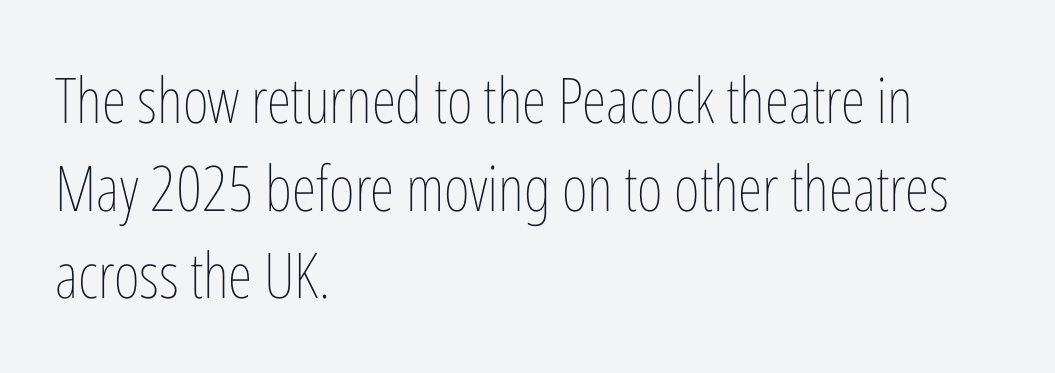
This sample has the flowing, uneven cadence of proportional lettering. Stroke mass is kept to a normal reading level or below. Anything drawn beneath the words? Only blank space. Characters remain perfectly vertical along every line. The space between consecutive lines is moderate.
